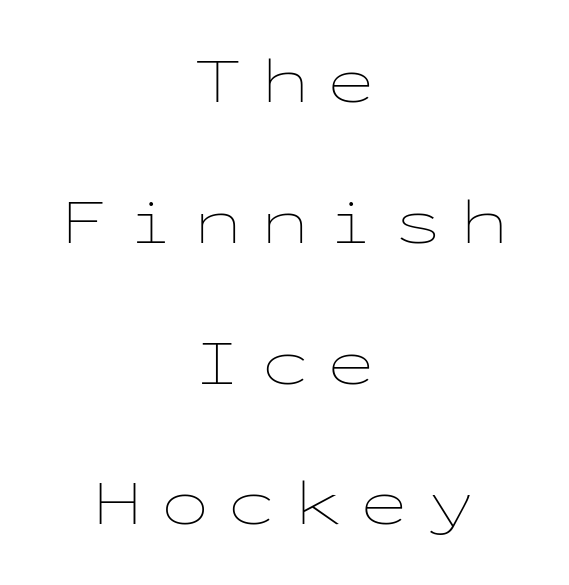
The image shows 64 px thin, wide type, upright, monospaced; set centered, loose line spacing (2.2x), unusually wide letter spacing (+0.29 em), not underlined; low stroke contrast and a medium x-height.
